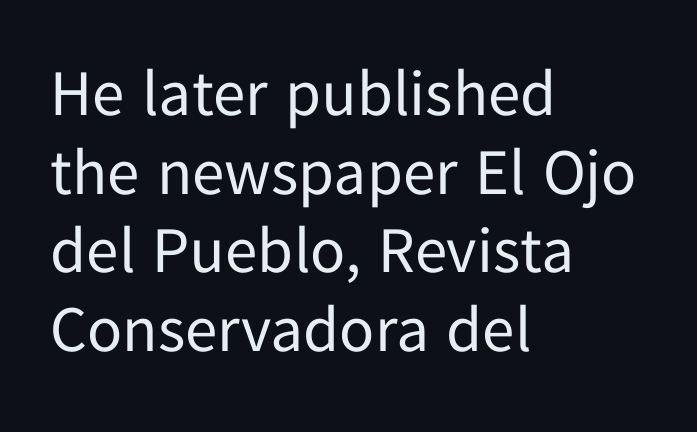
The glyphs in this specimen are sans serif. The font sits on the lighter half of the weight spectrum, regular included. The strip under each line holds only bare page. Characters follow at the spacing the type designer built in. Each letter keeps its own natural width here, so spacing adapts to shape. Alignment: flush left.
